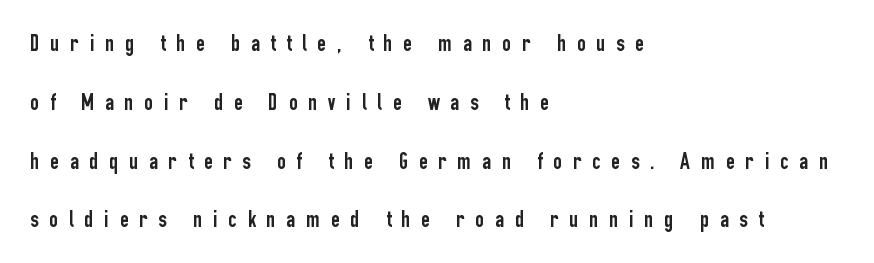
This is roman type, the default non-slanted kind. The text block is weighted toward the left margin, trailing off unevenly rightward. The space between consecutive lines is lavish. Honestly, there is no underline to notice here at all. A typesetter would call this heavily tracked-out type.
